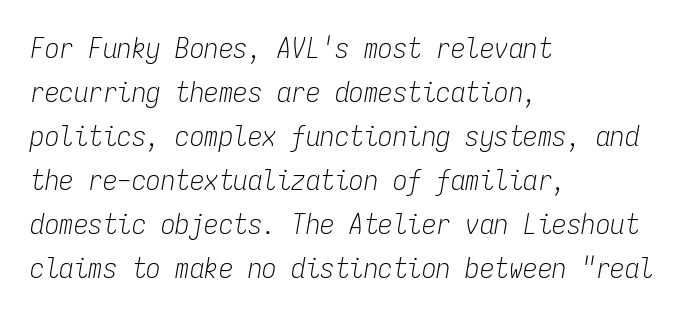
Summary of weight: not heavy and not bold. These lines keep a tight, regular rhythm from letter to letter. This sample has the even, mechanical cadence of fixed-width lettering. The specimen reads as italic at a glance.
